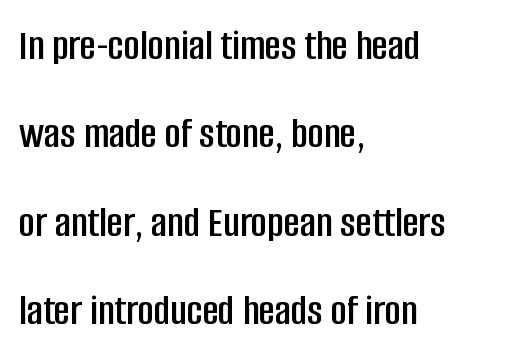
Q: Is the text italic (slanted)? A: No, it is upright.
Q: Is the typeface a serif or a sans-serif typeface? A: Sans-serif.
Q: Is the text underlined? A: No.
Q: How is the paragraph aligned? A: Left-aligned.
Q: Is the spacing between letters normal or unusually wide? A: Normal.
Q: Is the spacing between lines tight, normal or loose? A: Loose.
Q: Width (condensed, normal, or wide)? A: Condensed.
Q: Stroke contrast? A: Low.
Q: x-height? A: Large.
Q: Monospaced? A: No.
